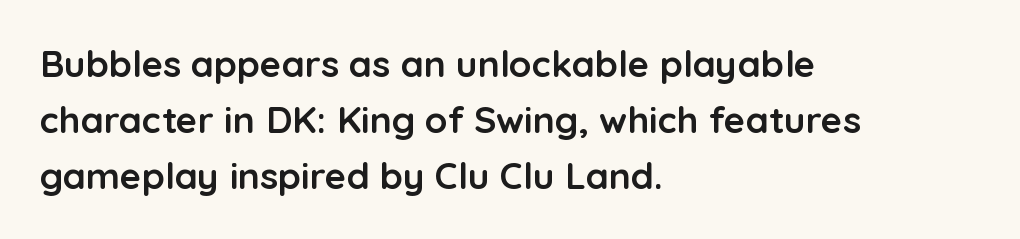
{"serif": "no", "italic": "no", "bold": "yes", "weight": "semibold", "width": "normal", "stroke_contrast": "low", "x_height": "medium", "monospaced": "no", "underline": "no", "align": "left", "line_spacing": "normal", "line_spacing_ratio": 1.51, "letter_spacing": "normal", "letter_spacing_em": 0.0, "glyph_px": 37}
